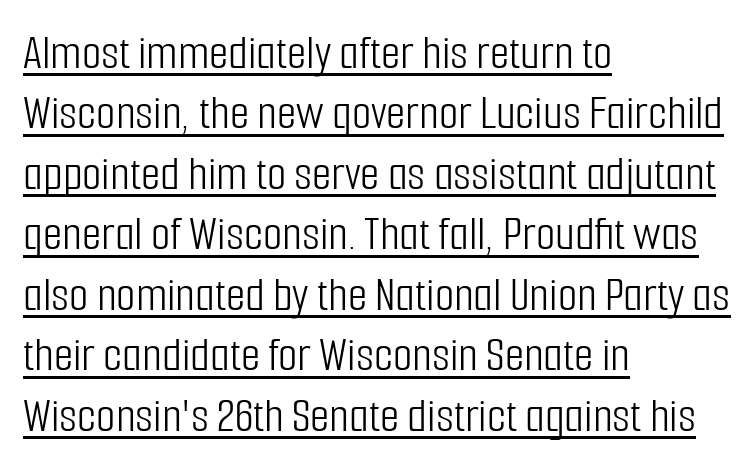
A student would call this left alignment; a typographer would say flush left, rag right. This sample has the flowing, uneven cadence of proportional lettering. This is sans-serif lettering, the kind often seen on screens and signage. This is roman type, the default non-slanted kind. The rendering uses the underline text-decoration.
